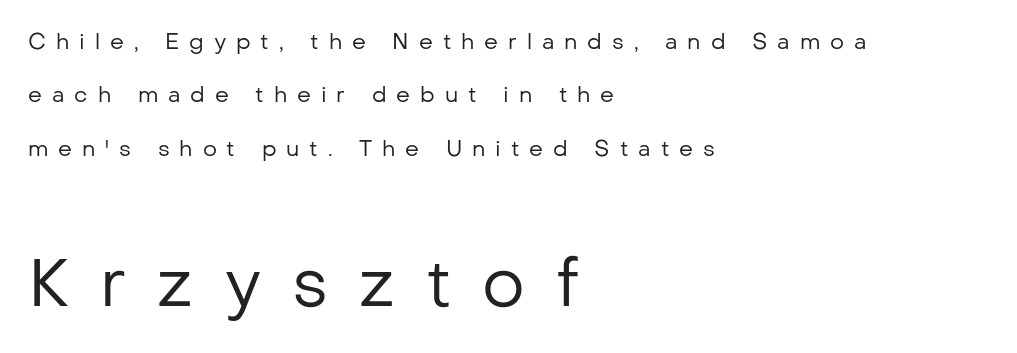
{"serif": "no", "italic": "no", "bold": "no", "weight": "regular", "width": "normal", "stroke_contrast": "low", "x_height": "medium", "monospaced": "no", "underline": "no", "align": "left", "line_spacing": "loose", "line_spacing_ratio": 2.43, "letter_spacing": "wide", "letter_spacing_em": 0.45, "larger_block": "second", "size_ratio": 3.05, "glyph_px": 67}
